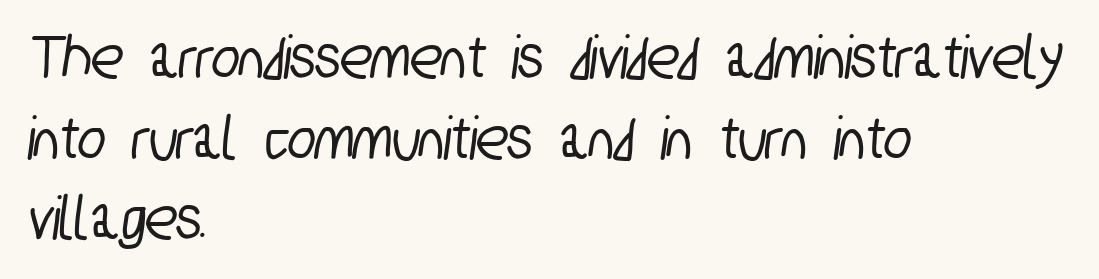
This sample has the flowing, uneven cadence of proportional lettering. Nobody drew a line under any word here. A classic flush-left, rag-right setting is used for this passage. Nothing sits at the stroke ends, so this counts as sans-serif. No extra tracking has been applied to these lines.
